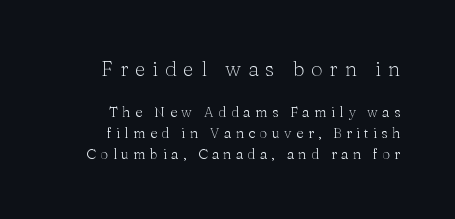
{"italic": "no", "bold": "no", "underline": "no", "align": "right", "line_spacing": "normal", "line_spacing_ratio": 1.5, "letter_spacing": "wide", "letter_spacing_em": 0.32, "larger_block": "first", "size_ratio": 1.5, "glyph_px": 21}
